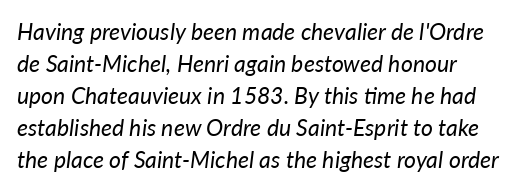
The image shows 23 px text type, italic (leaning right); set normal line spacing (1.39x), normal letter spacing, not underlined.
